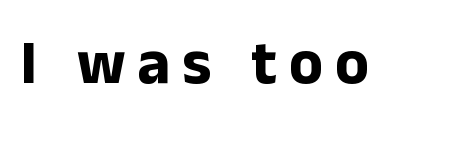
Descenders hang freely into open space. The glyphs have the mass of a bold cut. This is sans-serif lettering, the kind often seen on screens and signage. Is this a fixed-width face? No — the glyphs have proportional, varying widths. Do the letters lean? They stand straight.
